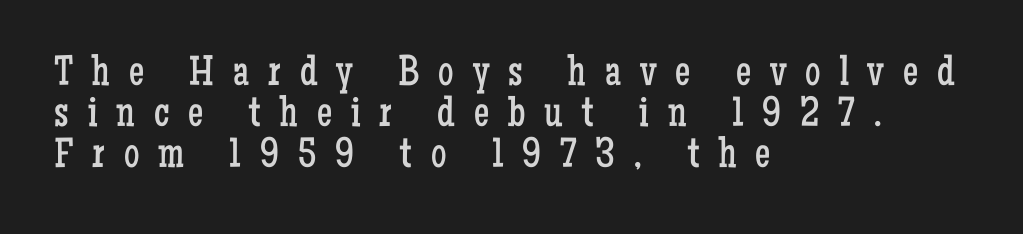
{"serif": "yes", "italic": "no", "bold": "no", "weight": "regular", "width": "condensed", "stroke_contrast": "low", "x_height": "medium", "monospaced": "no", "underline": "no", "align": "left", "line_spacing": "tight", "line_spacing_ratio": 0.95, "letter_spacing": "wide", "letter_spacing_em": 0.44, "glyph_px": 43}
